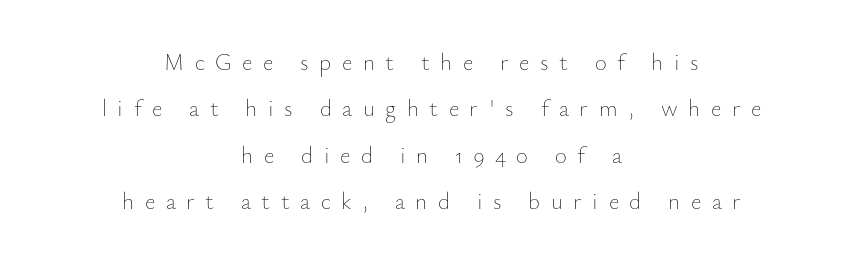
The image shows 23 px text type, upright; set centered, loose line spacing (2.02x), unusually wide letter spacing (+0.46 em), not underlined.
